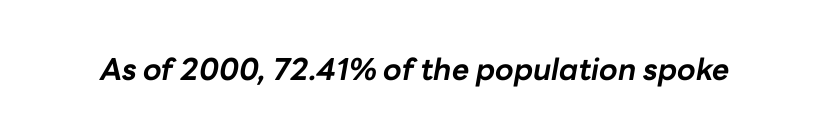
Q: Is the text bold? A: Yes.
Q: Is the text italic (slanted)? A: Yes, it leans right by about 10 degrees.
Q: Is the text underlined? A: No.
Q: Is the spacing between letters normal or unusually wide? A: Normal.
Q: Width (condensed, normal, or wide)? A: Normal.
Q: Stroke contrast? A: Low.
Q: x-height? A: Medium.
Q: Monospaced? A: No.
